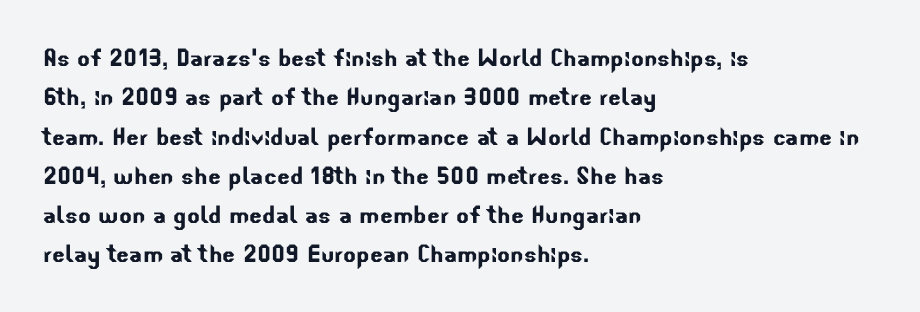
Q: Is the typeface a serif or a sans-serif typeface? A: Sans-serif.
Q: Is the text underlined? A: No.
Q: How is the paragraph aligned? A: Left-aligned.
Q: Is the spacing between letters normal or unusually wide? A: Normal.
Q: Is the spacing between lines tight, normal or loose? A: Normal.
Q: Width (condensed, normal, or wide)? A: Normal.
Q: Stroke contrast? A: Low.
Q: x-height? A: Small.
Q: Monospaced? A: No.
